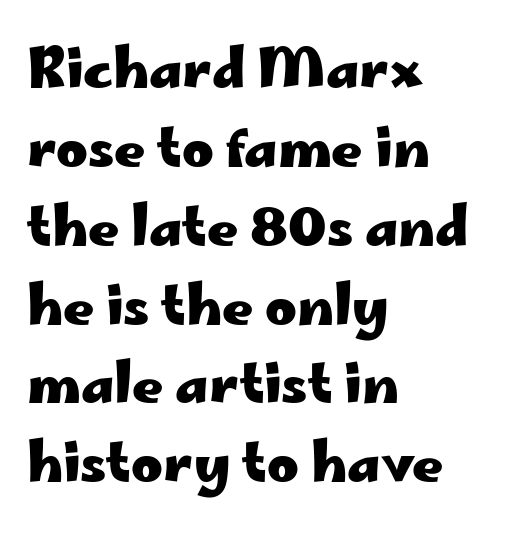
Look at the stroke-to-counter ratio: heavy, a bold. Left-aligned paragraph, ragged on the right. The letterforms sit shoulder to shoulder at normal distance. To sum up the face: it is a sans, with no serifs. Bare-footed words on every line. The leading is moderate, giving the passage an even texture.
